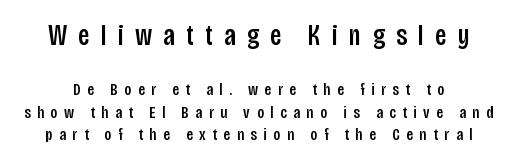
The image shows 29 px condensed sans-serif type, upright; set normal line spacing (1.32x), unusually wide letter spacing (+0.39 em), not underlined; the first (top) block is 1.71x larger; low stroke contrast and a large x-height.
